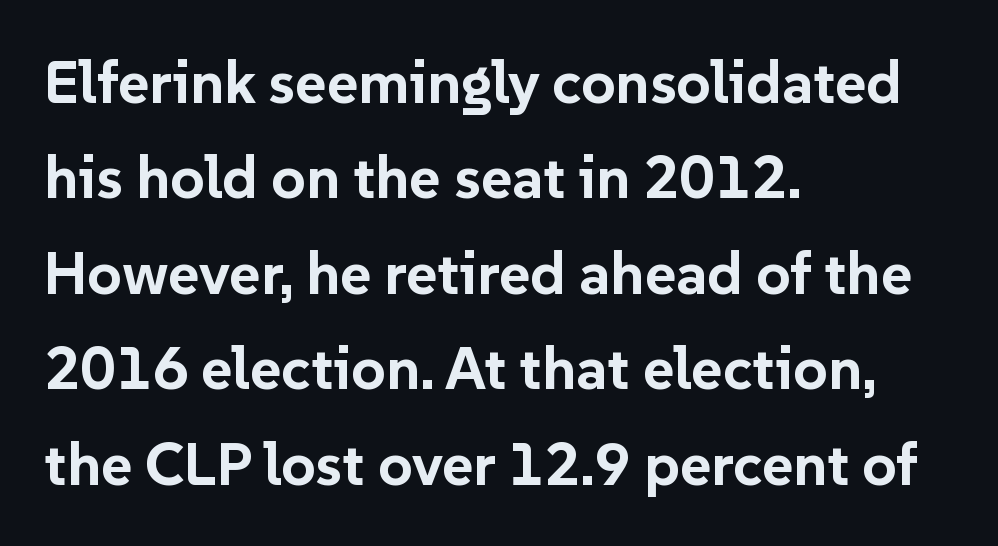
Q: Is the text bold? A: Yes.
Q: Is the text italic (slanted)? A: No, it is upright.
Q: Is the typeface a serif or a sans-serif typeface? A: Sans-serif.
Q: Is the text underlined? A: No.
Q: How is the paragraph aligned? A: Left-aligned.
Q: Is the spacing between letters normal or unusually wide? A: Normal.
Q: Is the spacing between lines tight, normal or loose? A: Normal.
Q: Width (condensed, normal, or wide)? A: Normal.
Q: Stroke contrast? A: Low.
Q: x-height? A: Medium.
Q: Monospaced? A: No.
